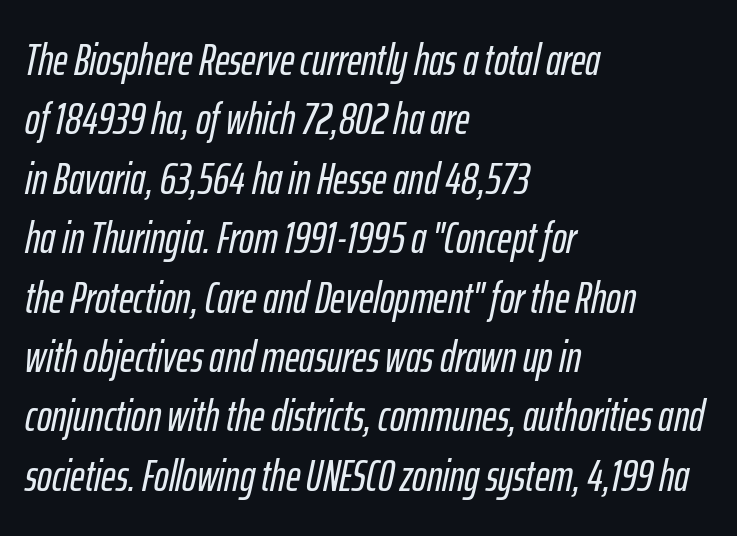
The face used here is rendered with its standard letterfit. Which margin do the lines hug? The left one — the right edge is uneven. The designer left line spacing at the default. Clear beneath every line of the passage. The rendering uses natural spacing where letterforms have individual widths.
